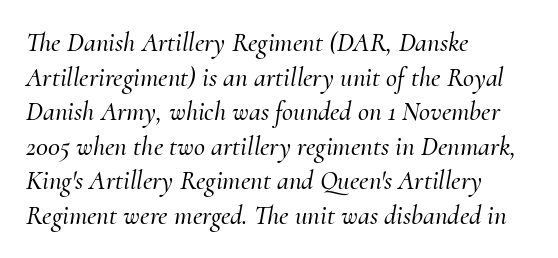
Q: Is the text italic (slanted)? A: Yes, it leans right by about 10 degrees.
Q: Is the text underlined? A: No.
Q: How is the paragraph aligned? A: Left-aligned.
Q: Is the spacing between letters normal or unusually wide? A: Normal.
Q: Is the spacing between lines tight, normal or loose? A: Normal.
